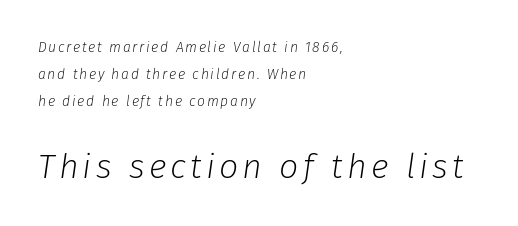
{"italic": "yes", "lean": "right", "slant_degrees": 8, "bold": "no", "weight": "light", "width": "normal", "stroke_contrast": "low", "x_height": "medium", "monospaced": "no", "underline": "no", "align": "left", "line_spacing": "loose", "line_spacing_ratio": 1.92, "larger_block": "second", "size_ratio": 2.43, "glyph_px": 34}
